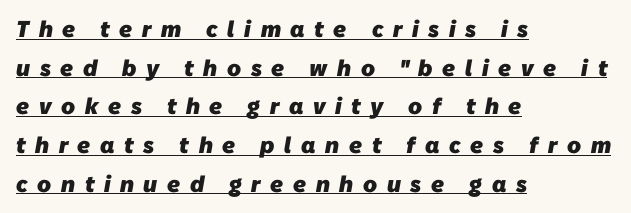
Q: Is the text bold? A: Yes.
Q: Is the text underlined? A: Yes.
Q: How is the paragraph aligned? A: Left-aligned.
Q: Is the spacing between letters normal or unusually wide? A: Unusually wide.
Q: Is the spacing between lines tight, normal or loose? A: Normal.
